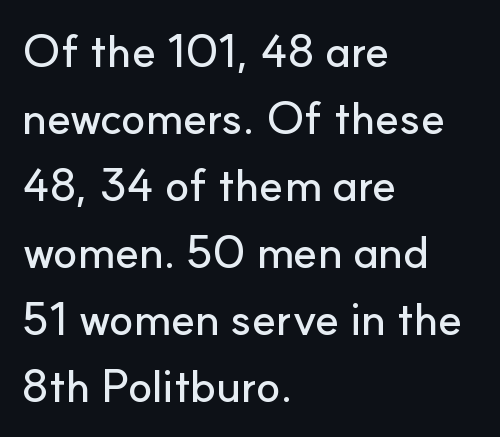
Standard letterfit; no display-style spreading of the glyphs. Leading matches the norm, producing a regular column. The font family rendered here belongs to the sans-serif group. Proportional: the letters do not fall into vertical columns. Every character sits straight up, as roman type does. Underline: absent.
